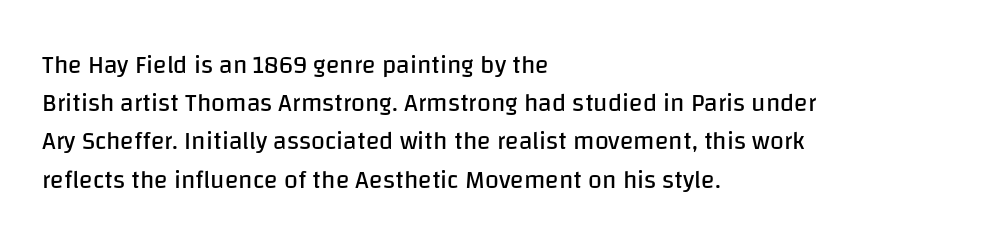
{"italic": "no", "bold": "no", "underline": "no", "align": "left", "line_spacing": "normal", "line_spacing_ratio": 1.53, "letter_spacing": "normal", "letter_spacing_em": 0.0, "glyph_px": 25}
